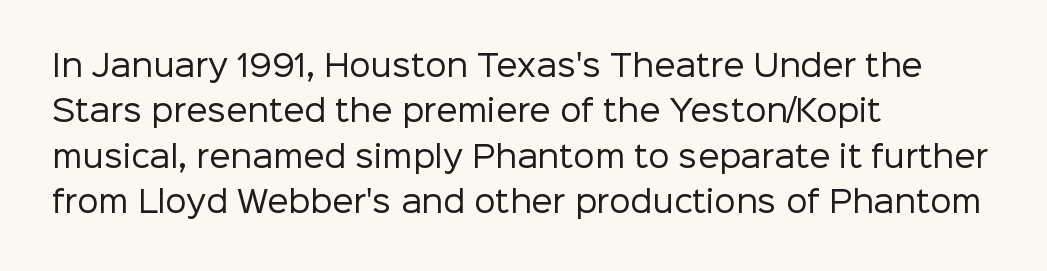
Q: Is the text bold? A: No.
Q: Is the text italic (slanted)? A: No, it is upright.
Q: Is the typeface a serif or a sans-serif typeface? A: Sans-serif.
Q: Is the text underlined? A: No.
Q: How is the paragraph aligned? A: Left-aligned.
Q: Is the spacing between letters normal or unusually wide? A: Normal.
Q: Is the spacing between lines tight, normal or loose? A: Normal.
Q: Width (condensed, normal, or wide)? A: Normal.
Q: Stroke contrast? A: Low.
Q: x-height? A: Medium.
Q: Monospaced? A: No.
